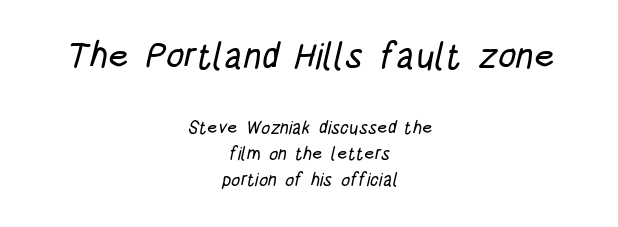
Q: Is the typeface a serif or a sans-serif typeface? A: Sans-serif.
Q: Is the text underlined? A: No.
Q: How is the paragraph aligned? A: Centered.
Q: Is the spacing between letters normal or unusually wide? A: Normal.
Q: Is the spacing between lines tight, normal or loose? A: Normal.
Q: Which block of text is set in a larger size, the first (top) or the second (bottom)? A: The first (top) one.
Q: Width (condensed, normal, or wide)? A: Condensed.
Q: Stroke contrast? A: Low.
Q: x-height? A: Large.
Q: Monospaced? A: No.
